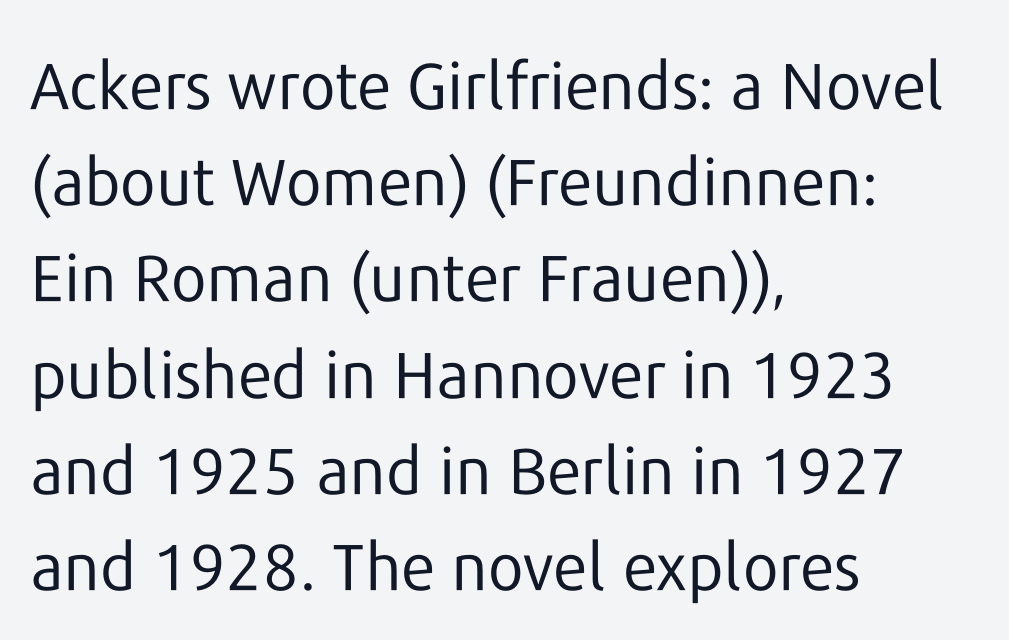
These lines sit exactly where default settings would place them. Anything drawn beneath the words? Only blank space. When letters stand straight like this, we call the style roman or upright. The rendering uses natural spacing where letterforms have individual widths. Stroke mass is kept to a normal reading level or below. Is this a sans? Yes — the strokes have no serifs.
